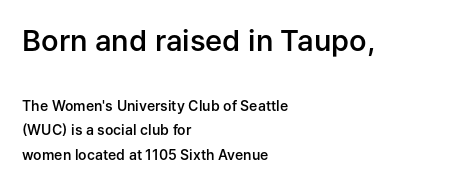
Notice how the passage keeps a crisp vertical edge on the left only. Standard letterfit; no display-style spreading of the glyphs. The composition opens big and finishes small. Has an underline been added? It has not. Weight check: semibold — heavier than regular, not quite bold. Examine the stroke ends and you'll find no serifs.
